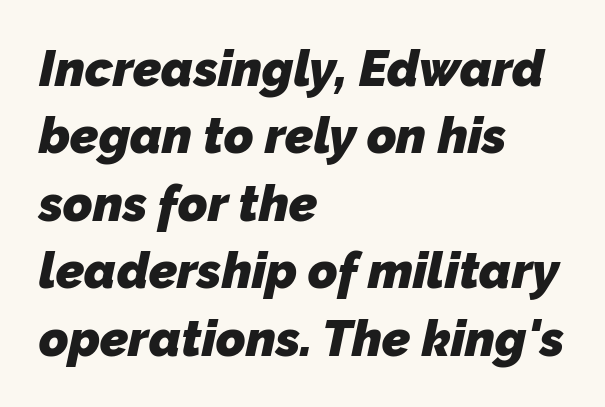
{"serif": "no", "bold": "yes", "weight": "heavy", "width": "normal", "stroke_contrast": "low", "x_height": "medium", "monospaced": "no", "underline": "no", "align": "left", "line_spacing": "normal", "line_spacing_ratio": 1.35, "letter_spacing": "normal", "letter_spacing_em": 0.0, "glyph_px": 50}
